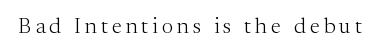
The image shows 22 px text type, upright; set not underlined.
